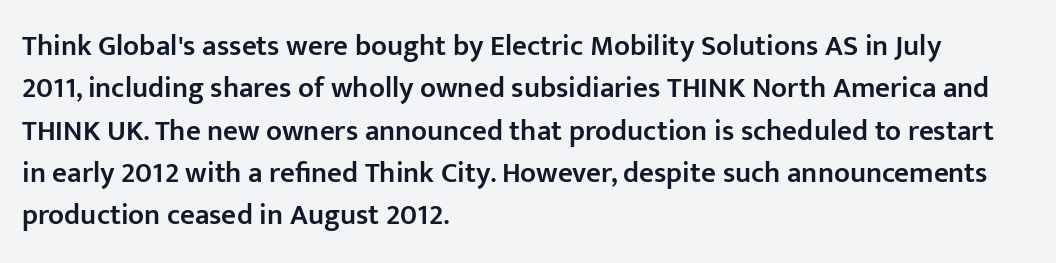
Honestly, the letter spacing is just normal — you wouldn't notice it. Bare-footed words on every line. How would I describe the line gaps? Plain and ordinary. The letters carry no serifs — their stems end cleanly without finishing strokes. Tall strokes in this sample are plumb rather than angled.
